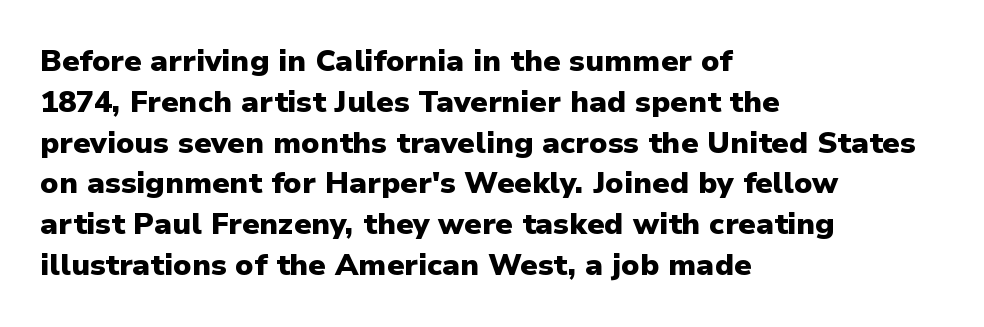
The image shows 30 px heavy sans-serif type, upright; set left-aligned, normal line spacing (1.36x), normal letter spacing, not underlined; low stroke contrast and a medium x-height.
